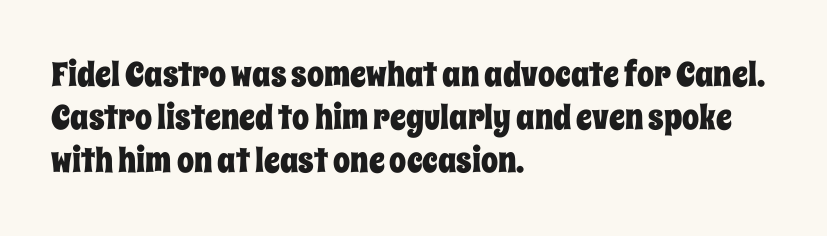
The image shows 34 px condensed type, upright; set left-aligned, normal line spacing (1.26x), normal letter spacing, not underlined; low stroke contrast and a large x-height.
